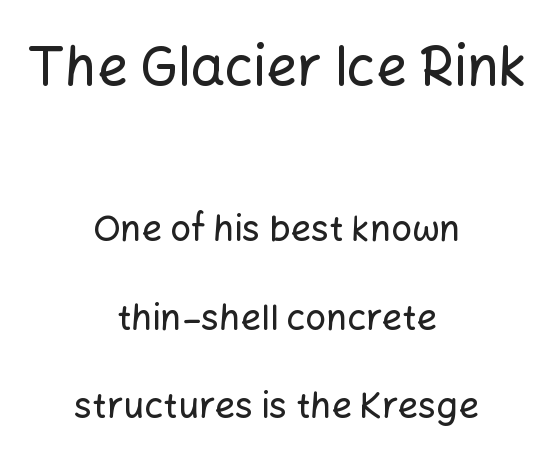
Q: Is the text italic (slanted)? A: No, it is upright.
Q: Is the typeface a serif or a sans-serif typeface? A: Sans-serif.
Q: Is the text underlined? A: No.
Q: How is the paragraph aligned? A: Centered.
Q: Is the spacing between letters normal or unusually wide? A: Normal.
Q: Is the spacing between lines tight, normal or loose? A: Loose.
Q: Which block of text is set in a larger size, the first (top) or the second (bottom)? A: The first (top) one.
Q: Width (condensed, normal, or wide)? A: Normal.
Q: Stroke contrast? A: Low.
Q: x-height? A: Medium.
Q: Monospaced? A: No.
